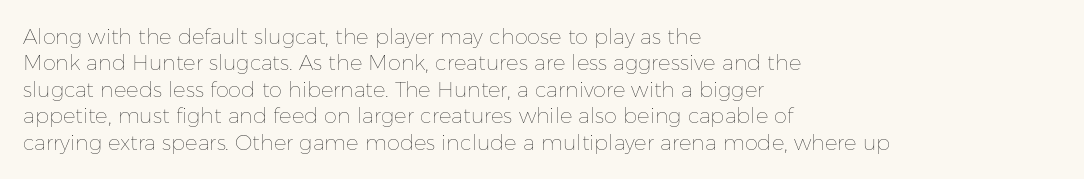
The rendering uses a moderate line-height, typical for paragraphs. Only glyphs here, with clear space below each row. The passage is arranged the way most books set body copy — flush left. Spacing between characters is what you'd get straight out of the box.
